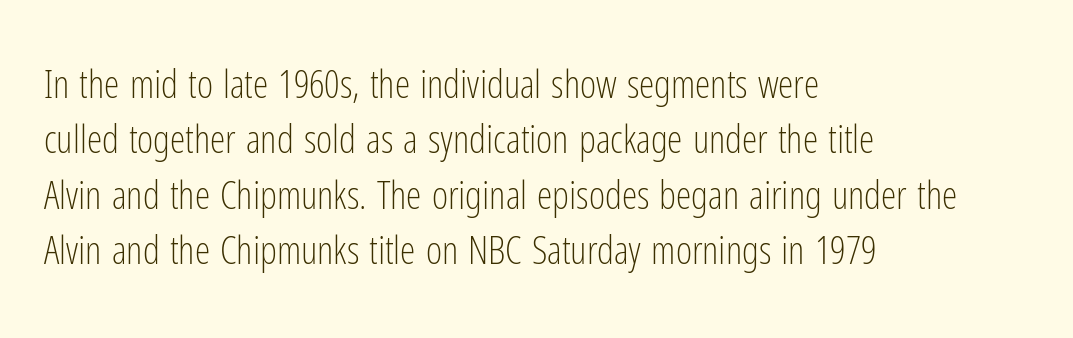
{"serif": "no", "italic": "no", "bold": "no", "weight": "light", "width": "condensed", "stroke_contrast": "low", "x_height": "medium", "monospaced": "no", "underline": "no", "align": "left", "line_spacing": "normal", "line_spacing_ratio": 1.42, "letter_spacing": "normal", "letter_spacing_em": 0.0, "glyph_px": 39}
